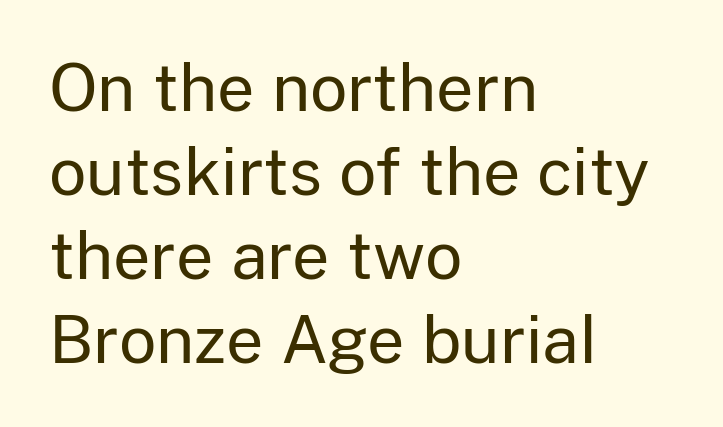
{"serif": "no", "italic": "no", "bold": "no", "weight": "regular", "width": "normal", "stroke_contrast": "low", "x_height": "medium", "monospaced": "no", "underline": "no", "align": "left", "line_spacing": "normal", "line_spacing_ratio": 1.29, "letter_spacing": "normal", "letter_spacing_em": 0.0, "glyph_px": 65}
